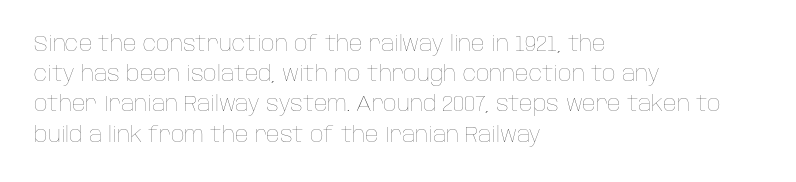
Q: Is the text bold? A: No.
Q: Is the text italic (slanted)? A: No, it is upright.
Q: Is the text underlined? A: No.
Q: How is the paragraph aligned? A: Left-aligned.
Q: Is the spacing between letters normal or unusually wide? A: Normal.
Q: Is the spacing between lines tight, normal or loose? A: Normal.
